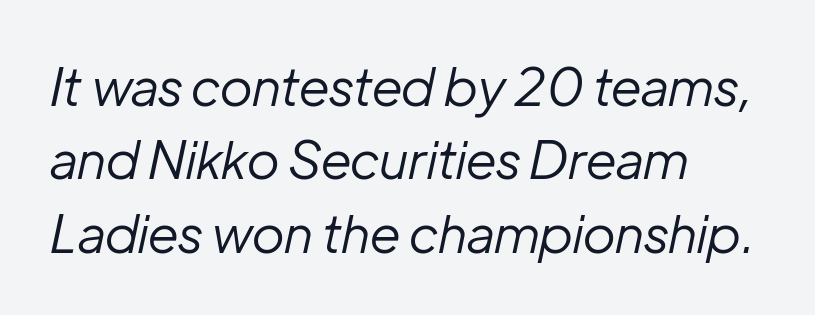
The image shows 52 px regular-weight type, italic (leaning right); set left-aligned, normal line spacing (1.41x), normal letter spacing, not underlined; low stroke contrast and a medium x-height.
